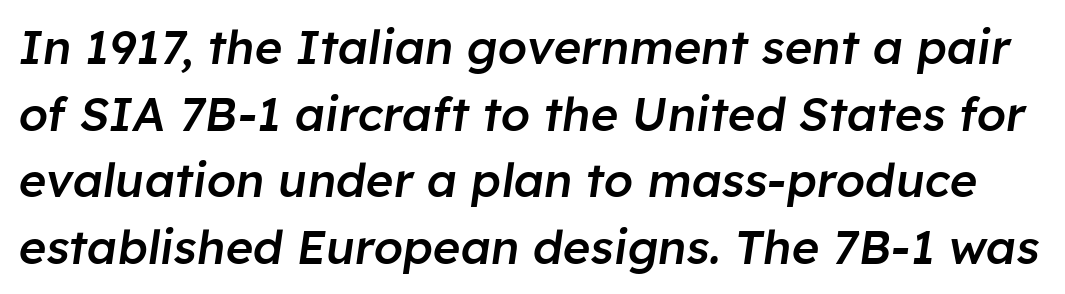
The image shows 47 px semibold type, italic (leaning right); set normal line spacing (1.42x), normal letter spacing, not underlined; low stroke contrast and a medium x-height.
